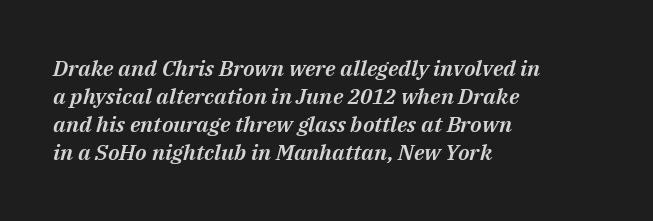
Q: Is the text italic (slanted)? A: Yes, it leans right by about 14 degrees.
Q: Is the text underlined? A: No.
Q: How is the paragraph aligned? A: Left-aligned.
Q: Is the spacing between letters normal or unusually wide? A: Normal.
Q: Is the spacing between lines tight, normal or loose? A: Normal.
